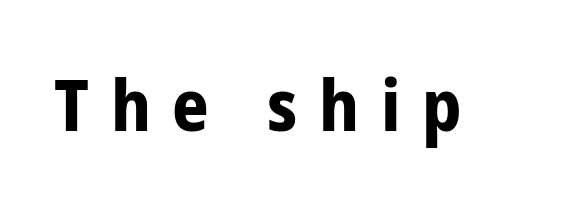
The image shows 72 px bold, condensed sans-serif type, upright; set unusually wide letter spacing (+0.3 em), not underlined; low stroke contrast and a medium x-height.
